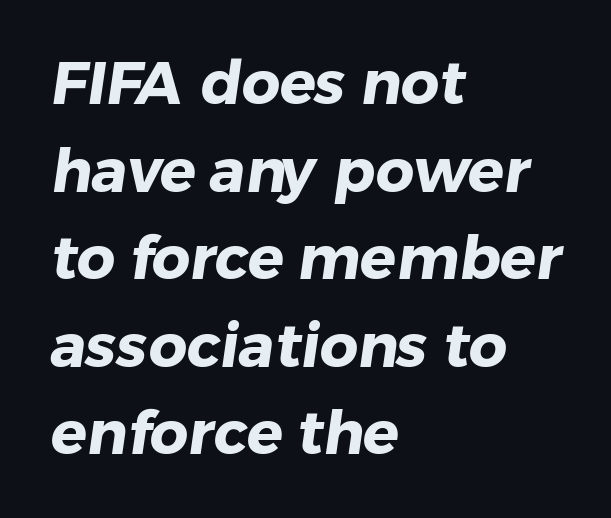
The image shows 60 px heavy sans-serif type; set left-aligned, normal line spacing (1.46x), normal letter spacing, not underlined; low stroke contrast and a medium x-height.
